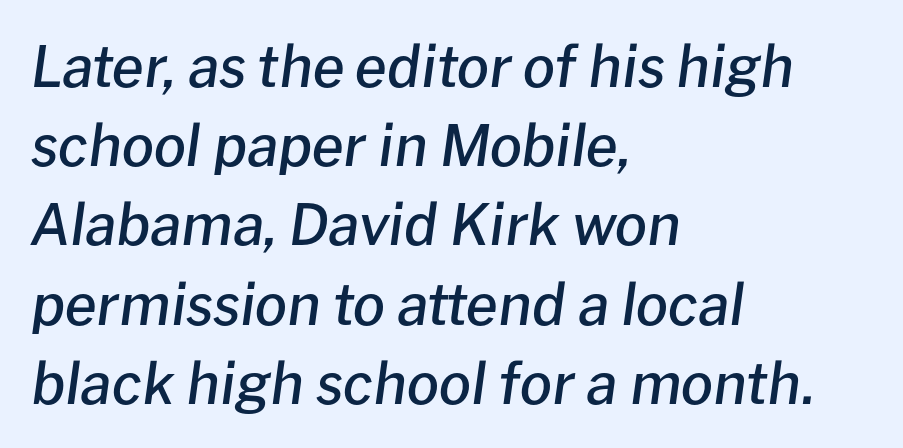
The image shows 57 px semibold type, italic (leaning right); set left-aligned, normal line spacing (1.39x), normal letter spacing, not underlined; low stroke contrast and a medium x-height.
